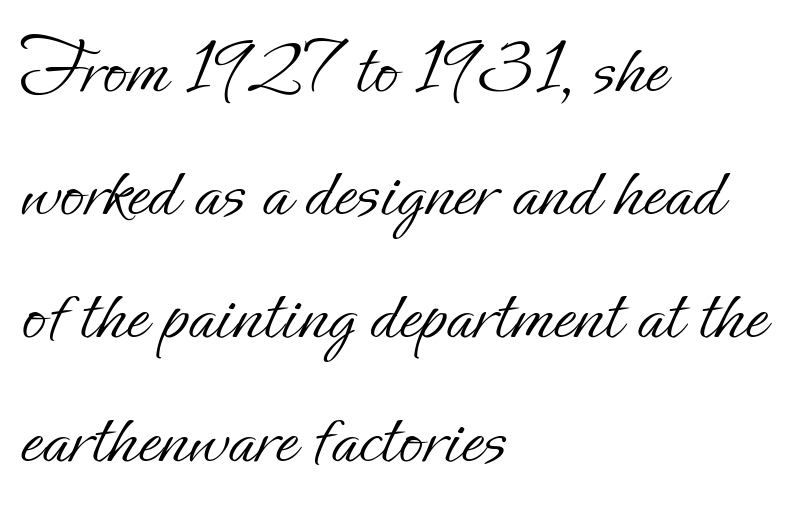
{"bold": "no", "weight": "light", "width": "normal", "stroke_contrast": "low", "x_height": "small", "monospaced": "no", "underline": "no", "align": "left", "line_spacing": "normal", "line_spacing_ratio": 1.56, "letter_spacing": "normal", "letter_spacing_em": 0.0, "glyph_px": 79}
